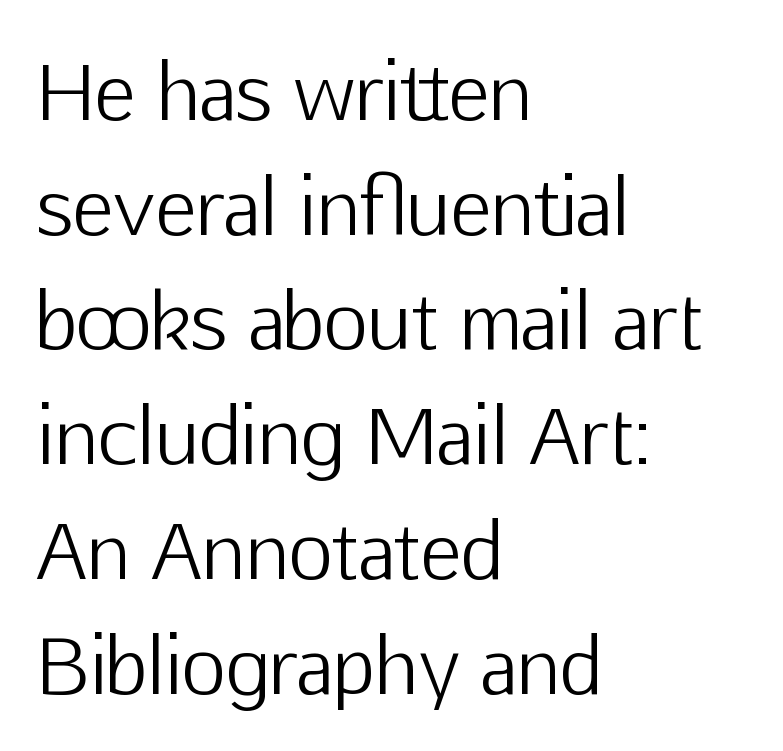
Is this a heavy cut? Hardly; it is regular or lighter. The lines sit at an ordinary, default distance from one another. Clear beneath every line of the passage. Type style note: lacks serifs.
